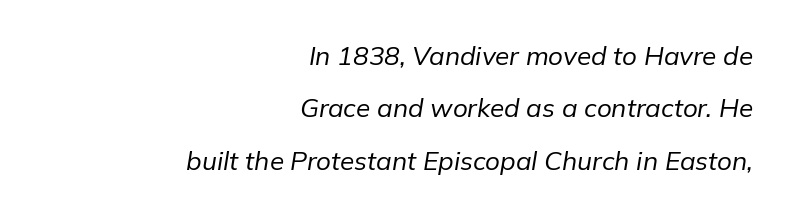
{"italic": "yes", "lean": "right", "slant_degrees": 9, "bold": "no", "underline": "no", "align": "right", "line_spacing": "loose", "line_spacing_ratio": 2.01, "letter_spacing": "normal", "letter_spacing_em": 0.0, "glyph_px": 26}
